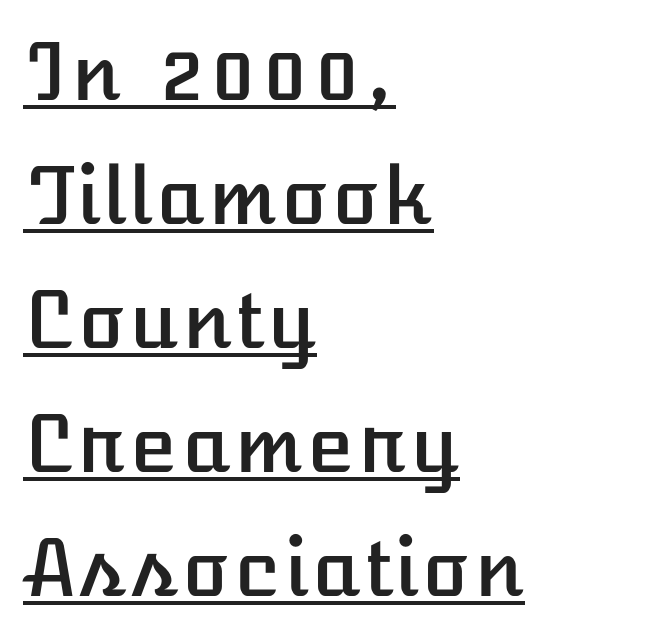
{"italic": "no", "width": "normal", "stroke_contrast": "low", "x_height": "medium", "underline": "yes", "align": "left", "line_spacing": "normal", "line_spacing_ratio": 1.59, "letter_spacing": "normal", "letter_spacing_em": 0.0, "glyph_px": 78}
